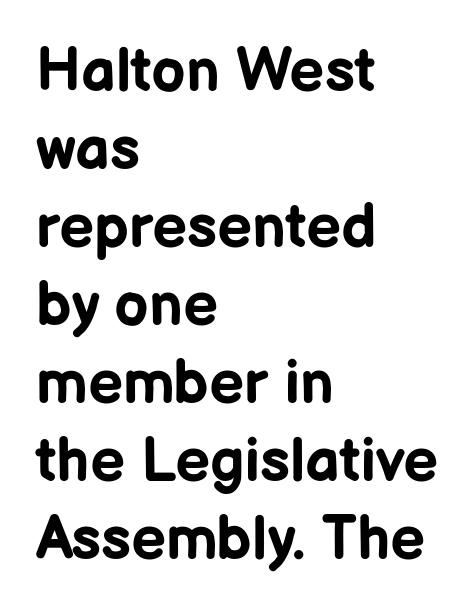
{"serif": "no", "italic": "no", "bold": "yes", "weight": "bold", "width": "normal", "stroke_contrast": "low", "x_height": "medium", "monospaced": "no", "underline": "no", "align": "left", "line_spacing": "normal", "line_spacing_ratio": 1.28, "letter_spacing": "normal", "letter_spacing_em": 0.0, "glyph_px": 61}
